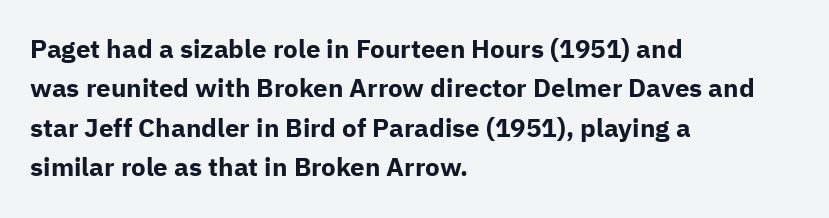
Typeset ragged right — the left edge is the straight one. The passage shown is not underscored anywhere. The lettering stays uniformly vertical, giving the passage a roman look. Short note: letters normally spaced.
